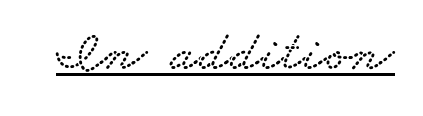
The image shows 57 px wide serif type; set normal letter spacing, underlined; low stroke contrast and a small x-height.
